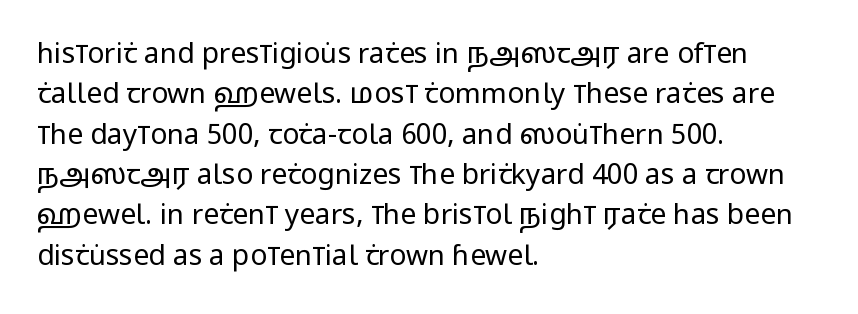
The image shows 28 px regular-weight, condensed sans-serif type, upright; set left-aligned, normal line spacing (1.44x), normal letter spacing, not underlined; low stroke contrast and a large x-height.
